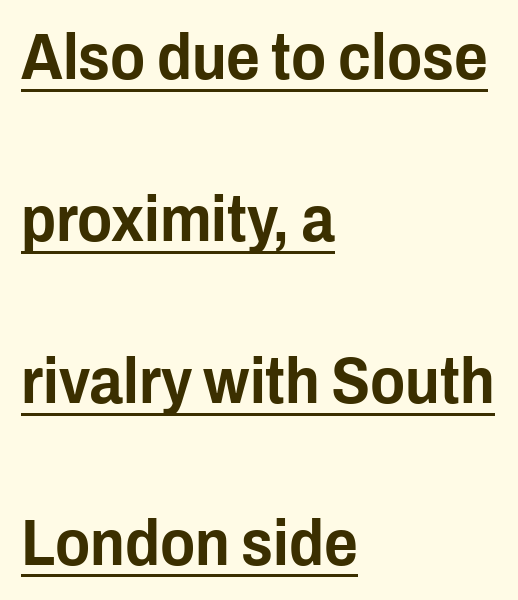
Each line starts at the same left margin while the right side varies. You can tell from the bare stems that sans-serif type was used. Ordinary non-slanted type is in use. Proportional: the letters do not fall into vertical columns. Reading down the column, the eye jumps a long way to each next line.
